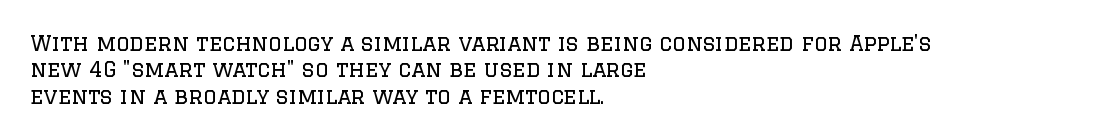
{"italic": "no", "bold": "no", "underline": "no", "align": "left", "line_spacing": "normal", "line_spacing_ratio": 1.26, "letter_spacing": "normal", "letter_spacing_em": 0.0, "glyph_px": 21}
